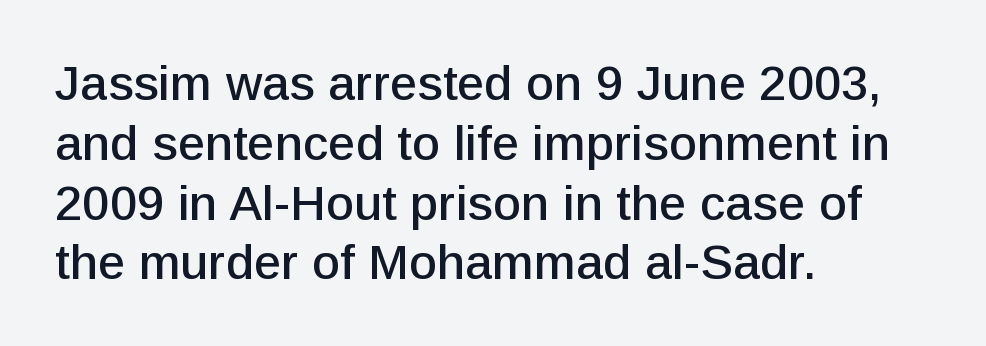
{"serif": "no", "italic": "no", "width": "normal", "stroke_contrast": "low", "x_height": "medium", "monospaced": "no", "underline": "no", "align": "left", "line_spacing_ratio": 1.22, "letter_spacing": "normal", "letter_spacing_em": 0.0, "glyph_px": 49}
